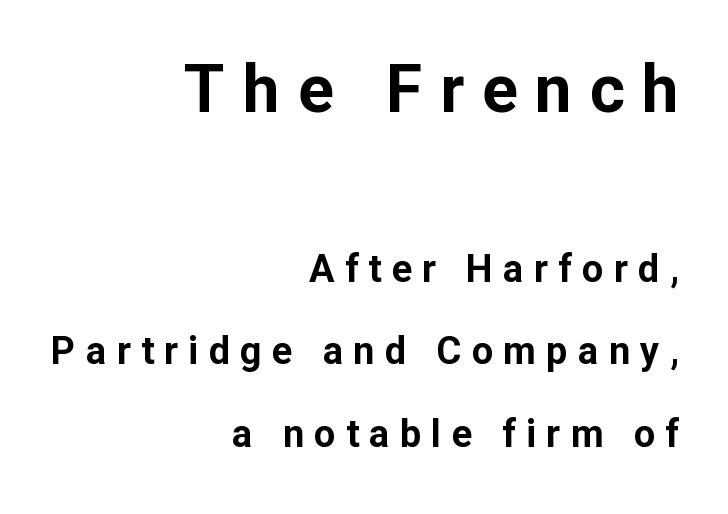
Q: Is the text bold? A: Yes.
Q: Is the text italic (slanted)? A: No, it is upright.
Q: Is the typeface a serif or a sans-serif typeface? A: Sans-serif.
Q: Is the text underlined? A: No.
Q: How is the paragraph aligned? A: Right-aligned.
Q: Is the spacing between letters normal or unusually wide? A: Unusually wide.
Q: Is the spacing between lines tight, normal or loose? A: Loose.
Q: Which block of text is set in a larger size, the first (top) or the second (bottom)? A: The first (top) one.
Q: Width (condensed, normal, or wide)? A: Normal.
Q: Stroke contrast? A: Low.
Q: x-height? A: Medium.
Q: Monospaced? A: No.
